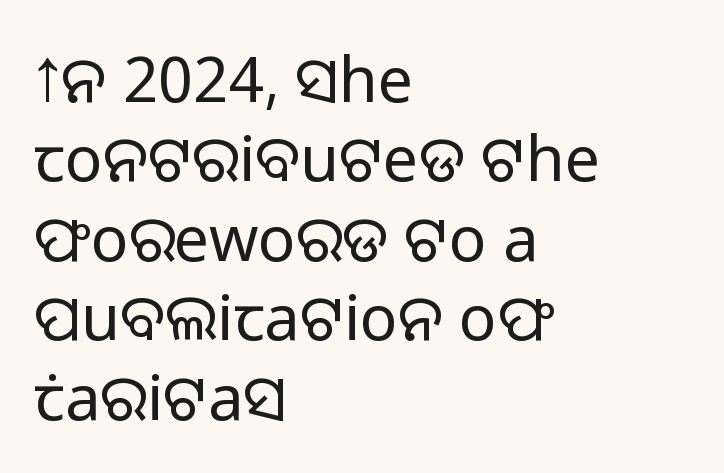
Layout note: lines flush left. You can tell from the bare stems that sans-serif type was used. The lettering holds an erect, upright posture throughout. The rendering uses natural spacing where letterforms have individual widths. Stroke mass is kept to a normal reading level or below. The rows are spaced the way most documents space them.
